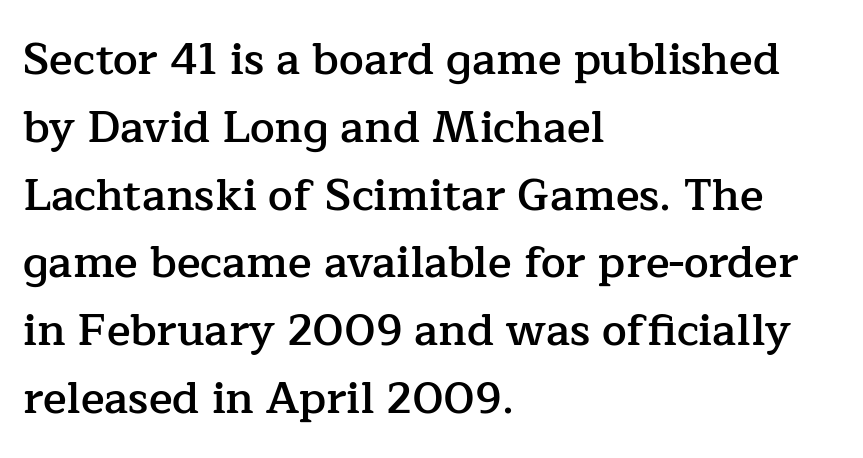
The image shows 44 px semibold serif type, upright; set left-aligned, normal line spacing (1.54x), normal letter spacing, not underlined; low stroke contrast and a medium x-height.
